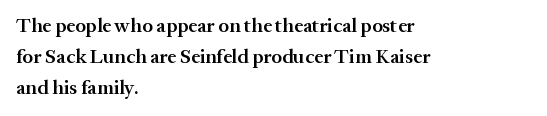
Each line starts at the same left margin while the right side varies. Default kerning and tracking; the words read as compact shapes. Notice how the stems are strictly vertical — no italics here. Compared with typical paragraphs, the rows here are spaced about the same. Has an underline been added? It has not. Strokes here are thickened, but only to semibold level.
